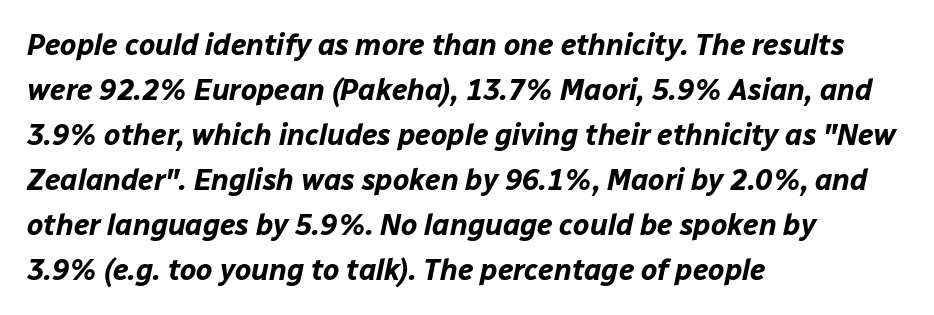
{"italic": "yes", "lean": "right", "slant_degrees": 12, "bold": "yes", "weight": "bold", "width": "normal", "stroke_contrast": "low", "x_height": "medium", "monospaced": "no", "underline": "no", "align": "left", "line_spacing": "normal", "line_spacing_ratio": 1.55, "letter_spacing": "normal", "letter_spacing_em": 0.0, "glyph_px": 29}
